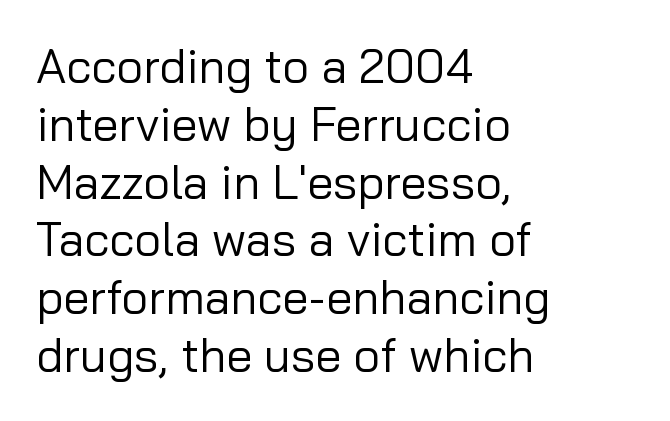
The image shows 47 px regular-weight sans-serif type, upright; set left-aligned, line spacing 1.23x, normal letter spacing, not underlined; low stroke contrast and a medium x-height.
